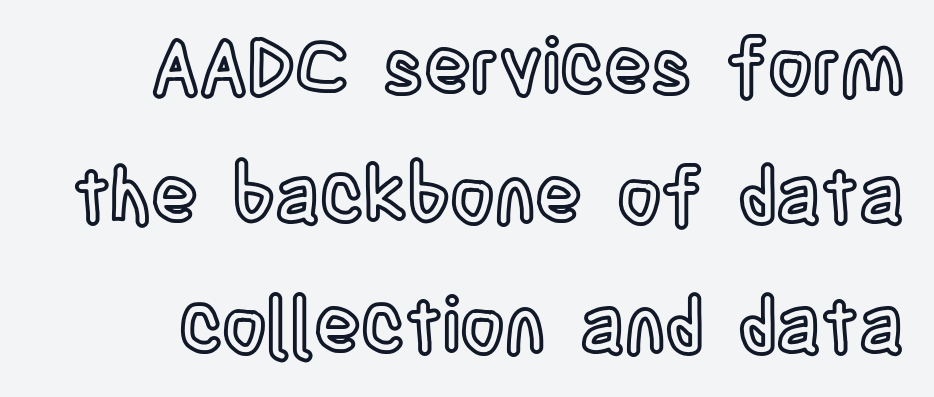
Designer's note — italics off, roman on. Spacing between characters is what you'd get straight out of the box. The baseline area is clear. In terms of leading, this rendering sits right in the middle.
